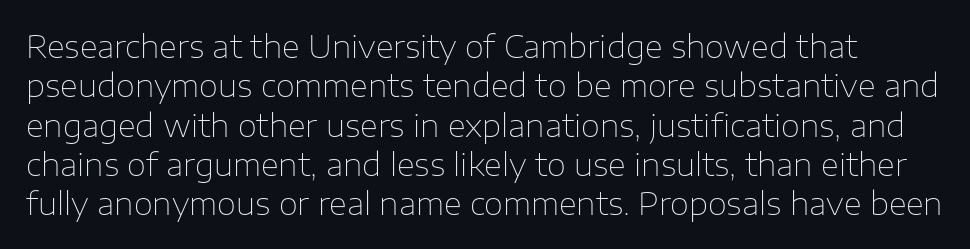
{"serif": "no", "italic": "no", "bold": "no", "weight": "thin", "width": "normal", "stroke_contrast": "low", "x_height": "medium", "monospaced": "no", "underline": "no", "line_spacing": "normal", "line_spacing_ratio": 1.27, "letter_spacing": "normal", "letter_spacing_em": 0.0, "glyph_px": 31}
